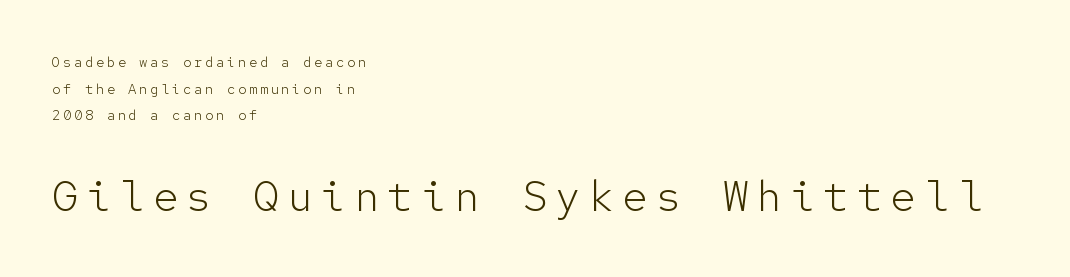
{"serif": "no", "italic": "no", "bold": "no", "weight": "light", "width": "normal", "stroke_contrast": "low", "x_height": "medium", "monospaced": "yes", "underline": "no", "align": "left", "line_spacing": "loose", "line_spacing_ratio": 1.91, "larger_block": "second", "size_ratio": 3.07, "glyph_px": 43}
